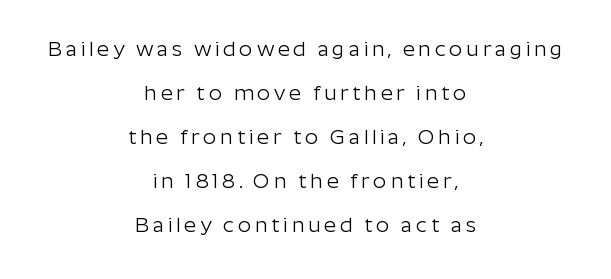
{"italic": "no", "bold": "no", "underline": "no", "align": "center", "line_spacing": "loose", "line_spacing_ratio": 2.1, "glyph_px": 21}
